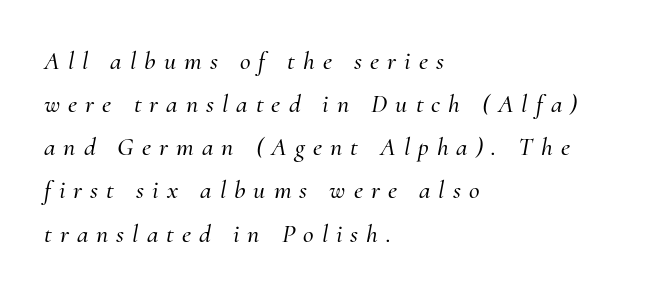
The image shows 26 px text type, italic (leaning right); set left-aligned, normal line spacing (1.66x), unusually wide letter spacing (+0.31 em), not underlined.
